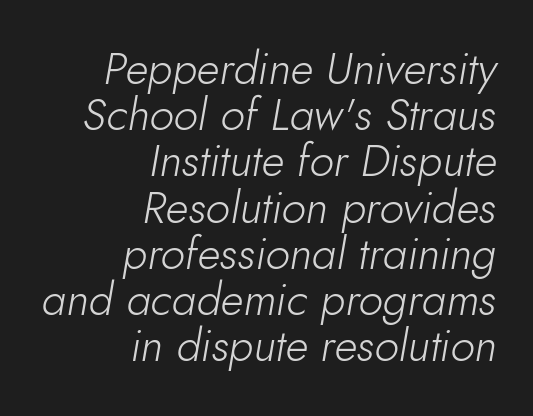
{"italic": "yes", "lean": "right", "slant_degrees": 10, "bold": "no", "weight": "light", "width": "normal", "stroke_contrast": "low", "x_height": "small", "monospaced": "no", "underline": "no", "align": "right", "line_spacing": "tight", "line_spacing_ratio": 1.05, "letter_spacing": "normal", "letter_spacing_em": 0.0, "glyph_px": 44}
